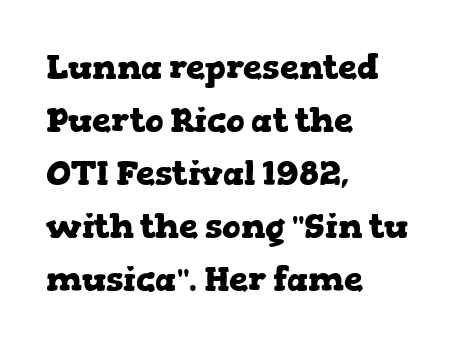
Q: Is the text bold? A: Yes.
Q: Is the text italic (slanted)? A: No, it is upright.
Q: Is the typeface a serif or a sans-serif typeface? A: Serif.
Q: Is the text underlined? A: No.
Q: How is the paragraph aligned? A: Left-aligned.
Q: Is the spacing between letters normal or unusually wide? A: Normal.
Q: Is the spacing between lines tight, normal or loose? A: Normal.
Q: Width (condensed, normal, or wide)? A: Wide.
Q: Stroke contrast? A: Low.
Q: x-height? A: Medium.
Q: Monospaced? A: No.
